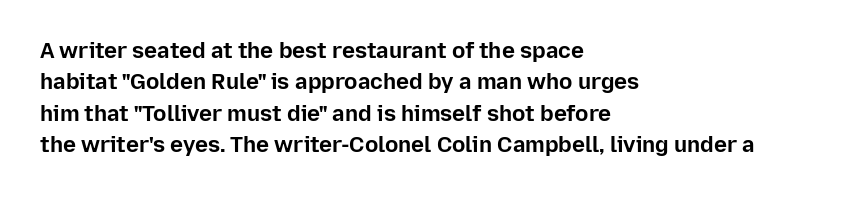
The image shows 22 px bold type, upright; set left-aligned, normal line spacing (1.43x), normal letter spacing, not underlined.
